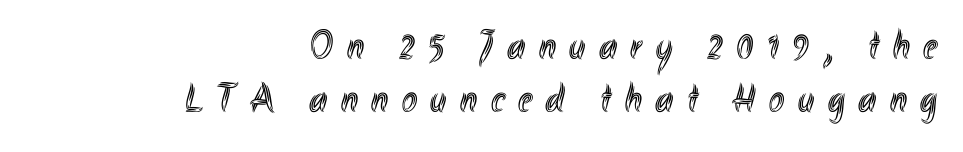
{"width": "condensed", "x_height": "small", "monospaced": "no", "underline": "no", "align": "right", "line_spacing": "normal", "line_spacing_ratio": 1.3, "letter_spacing": "wide", "letter_spacing_em": 0.33, "glyph_px": 41}
